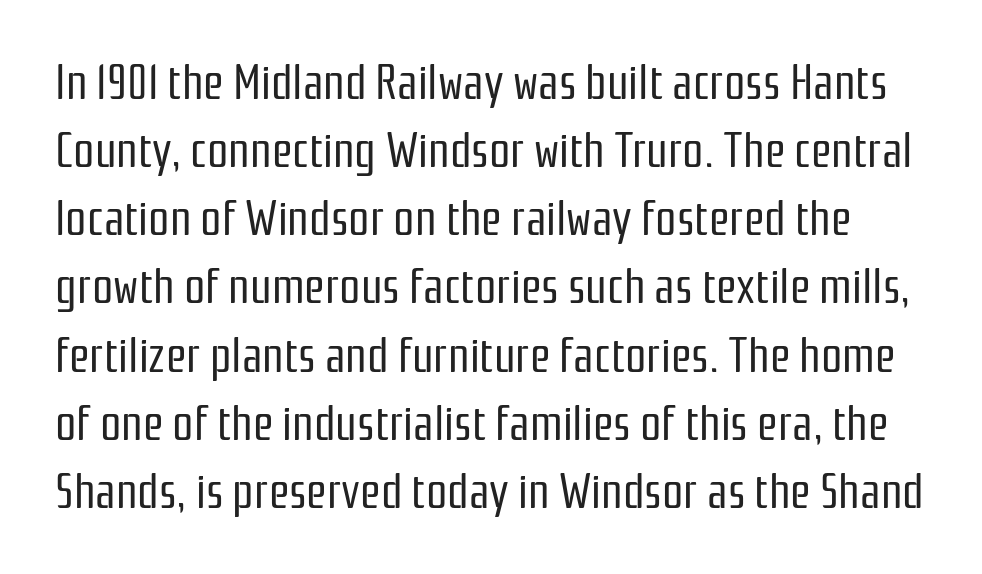
The characters display no serif detailing; their extremities are plain. Nothing heavy about these letters — not bold at all. The letters stand upright; this is a roman face. Each letter keeps its own natural width here, so spacing adapts to shape. Each word holds together tightly as a unit, with standard inter-letter gaps. Each new line begins a customary step beneath the previous one.
